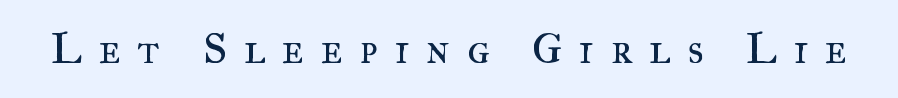
Q: Is the text bold? A: No.
Q: Is the text italic (slanted)? A: No, it is upright.
Q: Is the typeface a serif or a sans-serif typeface? A: Serif.
Q: Is the text underlined? A: No.
Q: Is the spacing between letters normal or unusually wide? A: Unusually wide.
Q: Width (condensed, normal, or wide)? A: Normal.
Q: Stroke contrast? A: Medium.
Q: x-height? A: Small.
Q: Monospaced? A: No.
